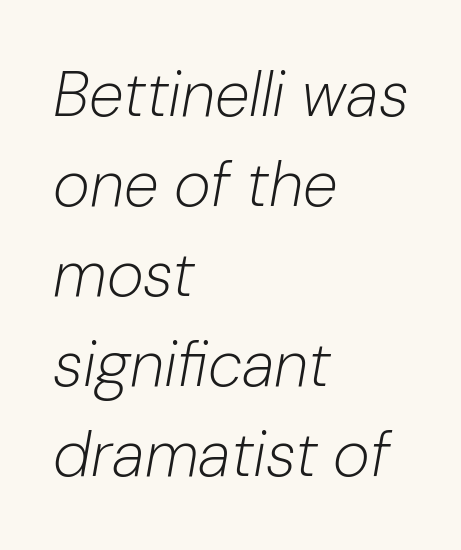
{"italic": "yes", "lean": "right", "slant_degrees": 10, "bold": "no", "weight": "light", "width": "normal", "stroke_contrast": "low", "x_height": "medium", "monospaced": "no", "underline": "no", "align": "left", "line_spacing": "normal", "line_spacing_ratio": 1.43, "letter_spacing": "normal", "letter_spacing_em": 0.0, "glyph_px": 63}
